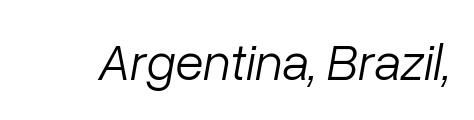
{"italic": "yes", "lean": "right", "slant_degrees": 10, "bold": "no", "weight": "light", "width": "normal", "stroke_contrast": "low", "x_height": "medium", "monospaced": "no", "underline": "no", "letter_spacing": "normal", "letter_spacing_em": 0.0, "glyph_px": 52}
